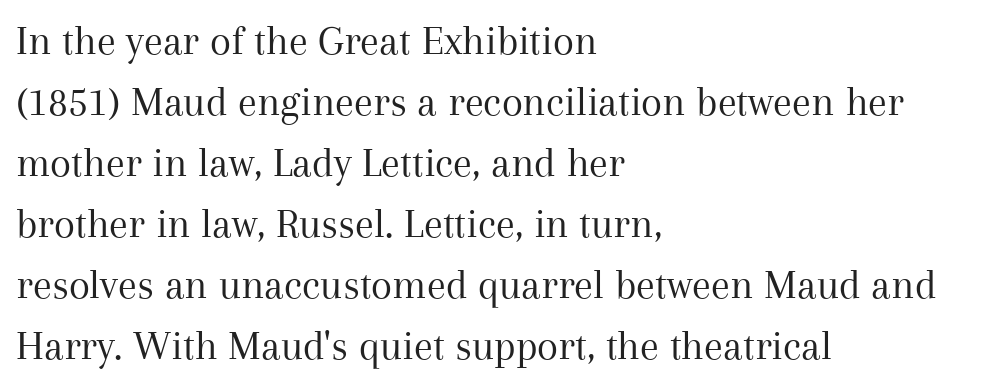
Is the type heavy? It reads as light-to-regular instead. The type is set solid horizontally, with unmodified tracking. Do the letters lean? They stand straight. The passage shown is typeset with a serif family. Anything drawn beneath the words? Only blank space.
